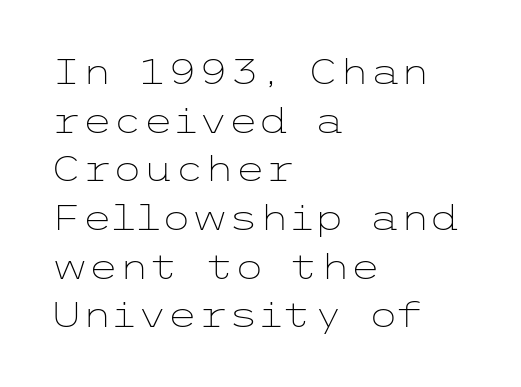
Q: Is the text bold? A: No.
Q: Is the text italic (slanted)? A: No, it is upright.
Q: Is the typeface a serif or a sans-serif typeface? A: Sans-serif.
Q: Is the text underlined? A: No.
Q: How is the paragraph aligned? A: Left-aligned.
Q: Is the spacing between letters normal or unusually wide? A: Normal.
Q: Is the spacing between lines tight, normal or loose? A: Normal.
Q: Width (condensed, normal, or wide)? A: Wide.
Q: Stroke contrast? A: Low.
Q: x-height? A: Medium.
